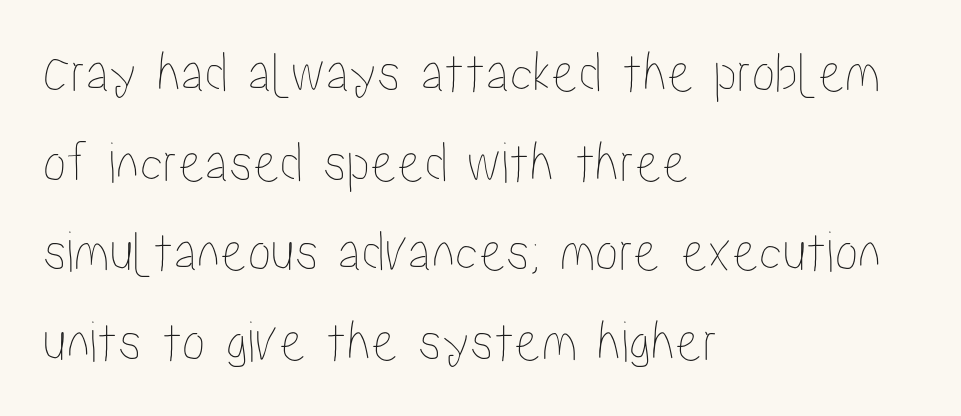
Quick note: not italic, upright. Check the space under the baseline: it is left empty. Glyph-to-glyph distance matches everyday printed text. Note the varied advance widths — an 'i' is clearly narrower than an 'm'. Is the block centered? No — it sits flush against the left margin.
